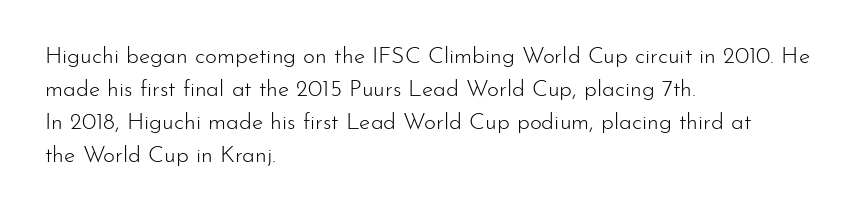
{"italic": "no", "bold": "no", "underline": "no", "align": "left", "line_spacing": "normal", "line_spacing_ratio": 1.44, "letter_spacing": "normal", "letter_spacing_em": 0.0, "glyph_px": 23}
